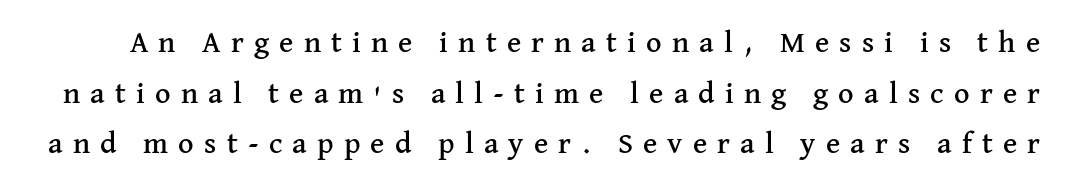
A serif font was chosen for this passage. Every stem runs plumb, perpendicular to the baseline. Do the characters align in a grid? No, the font is proportional. Horizontal bands of white between lines are of average thickness. The line texture is sparse and dotted thanks to wide tracking.
